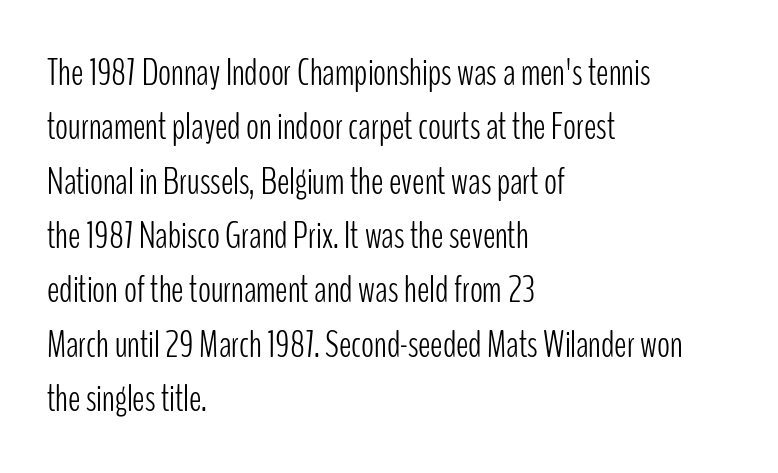
{"serif": "no", "italic": "no", "bold": "no", "weight": "light", "width": "condensed", "stroke_contrast": "low", "x_height": "medium", "monospaced": "no", "underline": "no", "align": "left", "line_spacing": "normal", "line_spacing_ratio": 1.43, "letter_spacing": "normal", "letter_spacing_em": 0.0, "glyph_px": 38}
